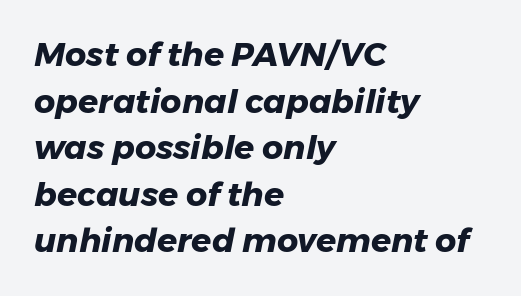
Line spacing here is normal. The passage shown is typed in a proportional face where columns would drift. Strong, thick strokes mark this as bold type. Short note: letters normally spaced.
